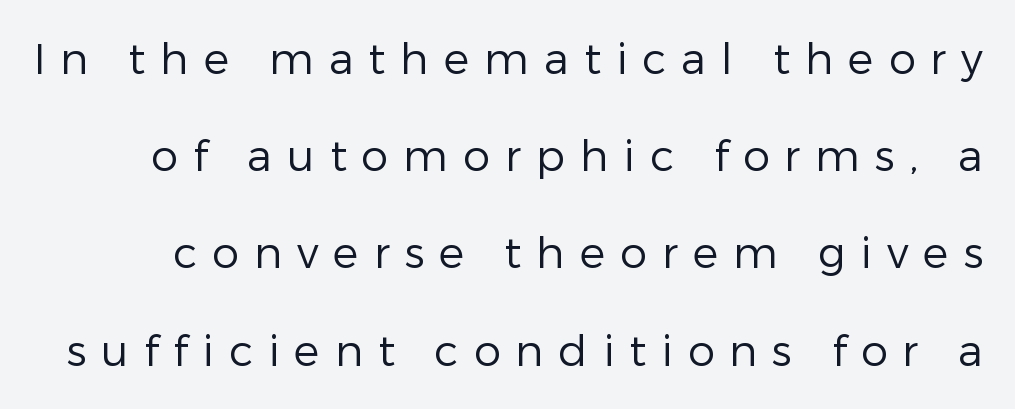
The image shows 43 px regular-weight sans-serif type, upright; set loose line spacing (2.26x), unusually wide letter spacing (+0.35 em), not underlined; low stroke contrast and a medium x-height.
